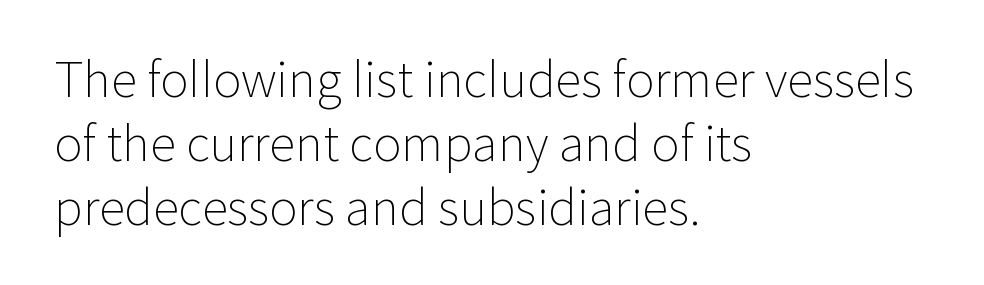
Q: Is the text bold? A: No.
Q: Is the text italic (slanted)? A: No, it is upright.
Q: Is the typeface a serif or a sans-serif typeface? A: Sans-serif.
Q: Is the text underlined? A: No.
Q: How is the paragraph aligned? A: Left-aligned.
Q: Is the spacing between letters normal or unusually wide? A: Normal.
Q: Is the spacing between lines tight, normal or loose? A: Normal.
Q: Width (condensed, normal, or wide)? A: Normal.
Q: Stroke contrast? A: Low.
Q: x-height? A: Medium.
Q: Monospaced? A: No.
